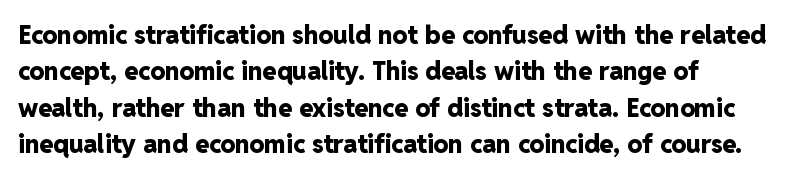
The image shows 25 px bold type, upright; set normal line spacing (1.46x), normal letter spacing, not underlined.
